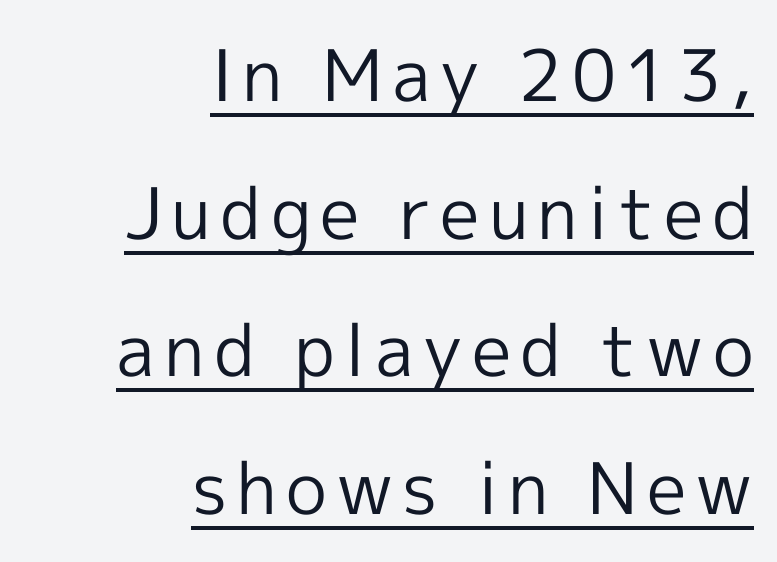
The letters advance in unequal steps, a hallmark of proportional type. If you drew a ruler down the right edge, every line would touch it. The string is rendered with underlining switched on. Stroke thickness stays within the range of a standard reading face or lighter. What kind of face is this? One without serifs — a sans. Loosely led — the rows are spread out.
